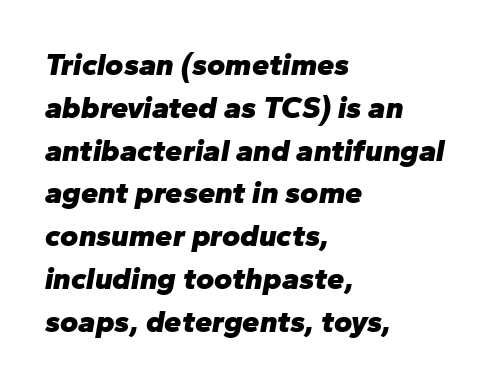
{"italic": "yes", "lean": "right", "slant_degrees": 10, "bold": "yes", "weight": "heavy", "width": "normal", "stroke_contrast": "low", "x_height": "medium", "monospaced": "no", "underline": "no", "align": "left", "line_spacing": "normal", "line_spacing_ratio": 1.38, "letter_spacing": "normal", "letter_spacing_em": 0.0, "glyph_px": 31}
